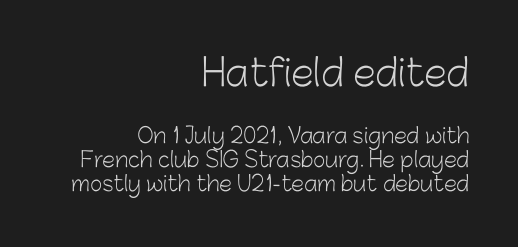
Q: Is the text bold? A: No.
Q: Is the text italic (slanted)? A: No, it is upright.
Q: Is the typeface a serif or a sans-serif typeface? A: Sans-serif.
Q: Is the text underlined? A: No.
Q: How is the paragraph aligned? A: Right-aligned.
Q: Is the spacing between letters normal or unusually wide? A: Normal.
Q: Which block of text is set in a larger size, the first (top) or the second (bottom)? A: The first (top) one.
Q: Width (condensed, normal, or wide)? A: Normal.
Q: Stroke contrast? A: Low.
Q: x-height? A: Medium.
Q: Monospaced? A: No.
